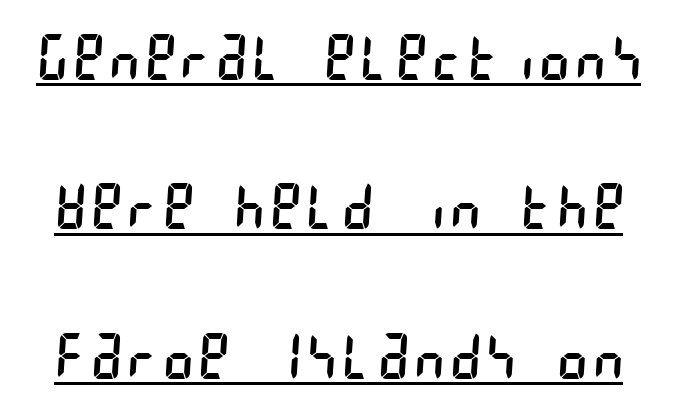
The image shows 62 px regular-weight, condensed sans-serif type; set loose line spacing (2.41x), underlined; low stroke contrast and a large x-height.
